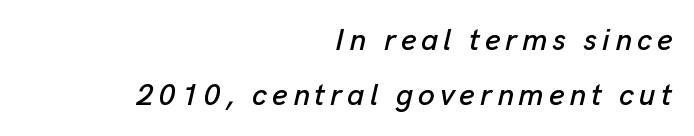
The face used here is proportionally spaced, like ordinary book or web type. Nobody drew a line under any word here. Does the copy run flush right? Yes — the right margin is perfectly even. The rendering applies a slant to the glyphs.
